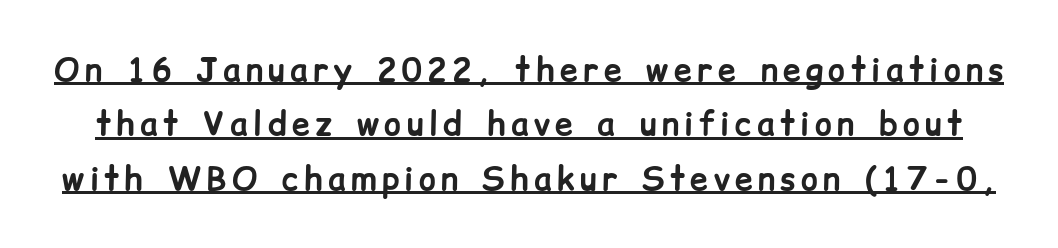
{"serif": "no", "italic": "no", "bold": "yes", "weight": "bold", "width": "normal", "stroke_contrast": "low", "x_height": "medium", "monospaced": "no", "underline": "yes", "line_spacing": "normal", "line_spacing_ratio": 1.7, "glyph_px": 32}
